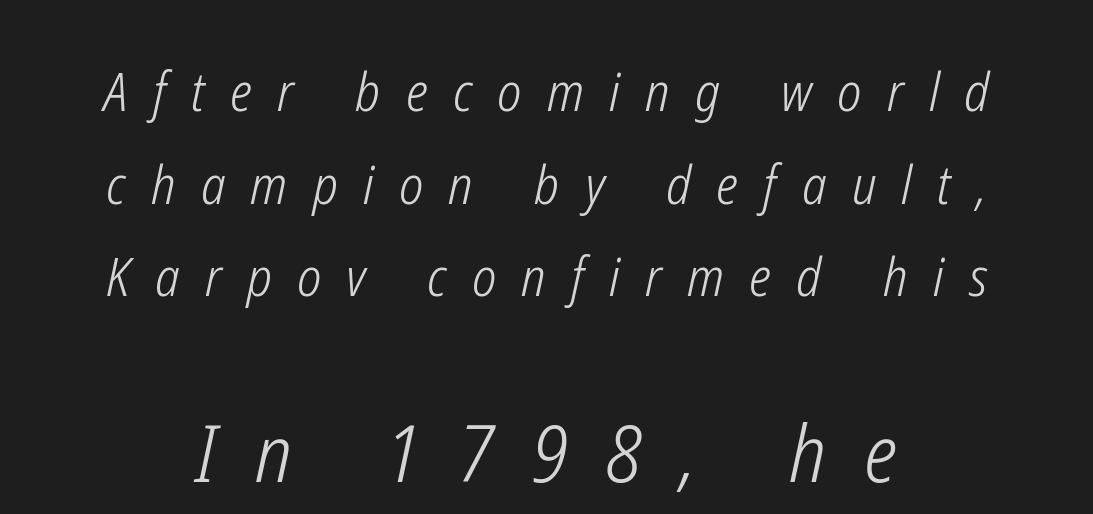
Q: Is the text bold? A: No.
Q: Is the text italic (slanted)? A: Yes, it leans right by about 12 degrees.
Q: Is the text underlined? A: No.
Q: How is the paragraph aligned? A: Centered.
Q: Is the spacing between letters normal or unusually wide? A: Unusually wide.
Q: Which block of text is set in a larger size, the first (top) or the second (bottom)? A: The second (bottom) one.
Q: Width (condensed, normal, or wide)? A: Condensed.
Q: Stroke contrast? A: Low.
Q: x-height? A: Medium.
Q: Monospaced? A: No.
